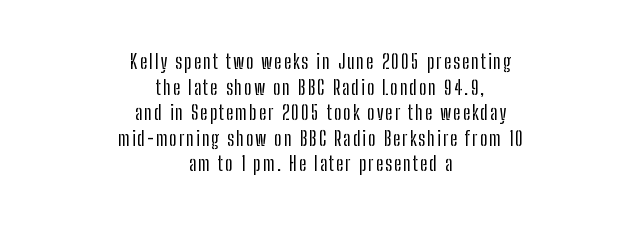
The setting favours the middle, as headings and verse often do. Every stem runs plumb, perpendicular to the baseline. Clear beneath every line of the passage. The vertical gap from one line to the next is medium.
